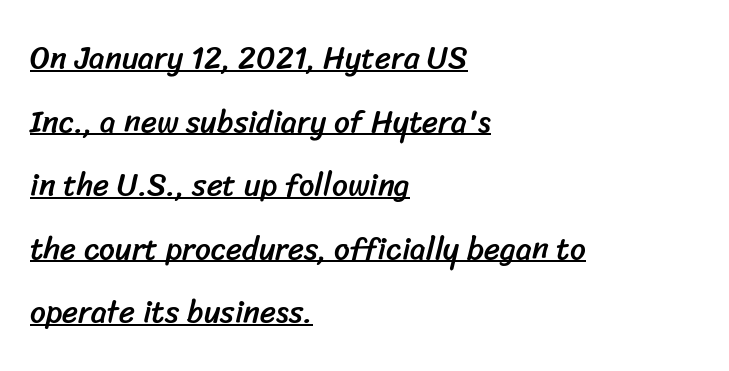
The image shows 31 px sans-serif type; set left-aligned, loose line spacing (2.05x), normal letter spacing, underlined; low stroke contrast and a medium x-height.
